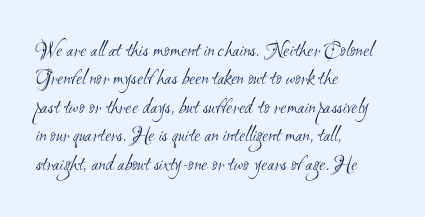
Students, note that the glyphs here touch the page at normal intervals. Leading: standard. The foot of each line stays bare and open. The typesetter chose a ragged-right arrangement here.
